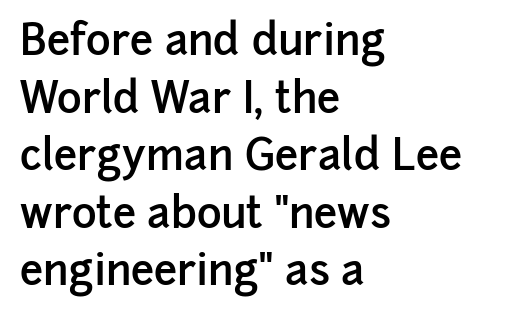
The image shows 42 px semibold sans-serif type, upright; set left-aligned, normal line spacing (1.37x), normal letter spacing, not underlined; low stroke contrast and a medium x-height.
